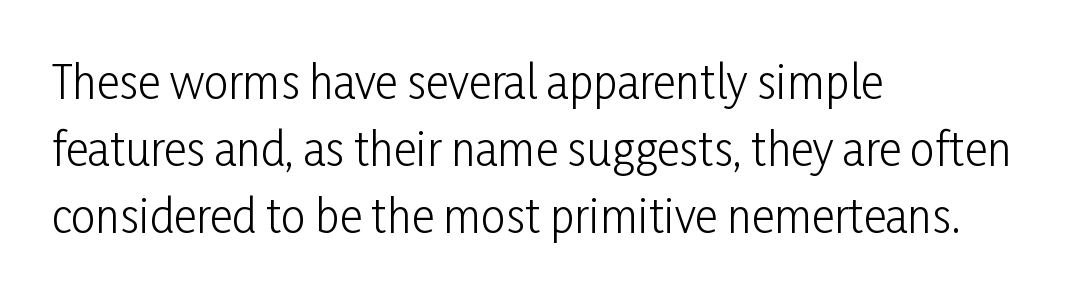
{"serif": "no", "italic": "no", "bold": "no", "weight": "light", "width": "condensed", "stroke_contrast": "low", "x_height": "medium", "monospaced": "no", "underline": "no", "align": "left", "line_spacing": "normal", "line_spacing_ratio": 1.52, "letter_spacing": "normal", "letter_spacing_em": 0.0, "glyph_px": 44}
